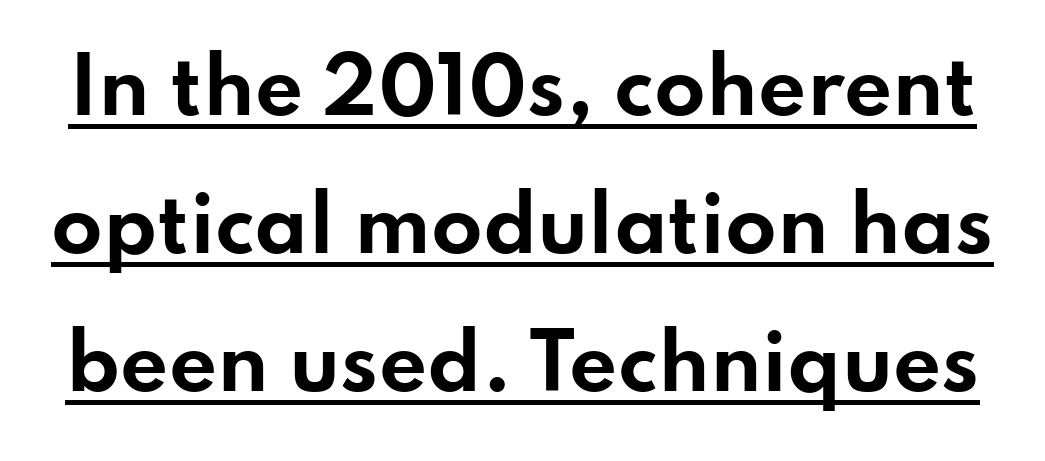
{"serif": "no", "italic": "no", "bold": "yes", "weight": "bold", "width": "wide", "stroke_contrast": "low", "x_height": "small", "monospaced": "no", "underline": "yes", "line_spacing_ratio": 1.84, "letter_spacing": "normal", "letter_spacing_em": 0.0, "glyph_px": 75}
